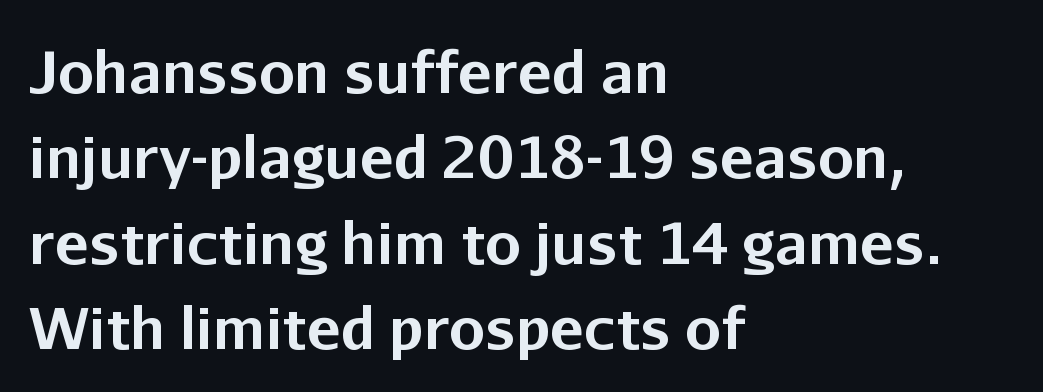
Q: Is the text bold? A: Yes.
Q: Is the text italic (slanted)? A: No, it is upright.
Q: Is the typeface a serif or a sans-serif typeface? A: Sans-serif.
Q: Is the text underlined? A: No.
Q: How is the paragraph aligned? A: Left-aligned.
Q: Is the spacing between letters normal or unusually wide? A: Normal.
Q: Is the spacing between lines tight, normal or loose? A: Normal.
Q: Width (condensed, normal, or wide)? A: Normal.
Q: Stroke contrast? A: Low.
Q: x-height? A: Medium.
Q: Monospaced? A: No.
